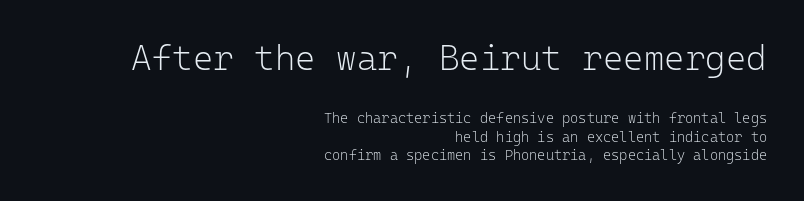
Layout note: lines flush right. Vertical stems look standard width or narrower in stroke. Characters follow at the spacing the type designer built in. No italicization has been applied; the sample stays upright.
